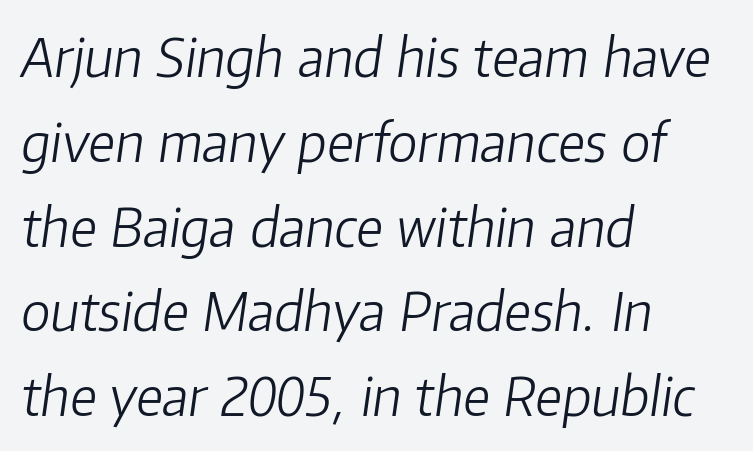
The image shows 53 px light type, italic (leaning right); set left-aligned, normal line spacing (1.6x), normal letter spacing, not underlined; low stroke contrast and a medium x-height.
